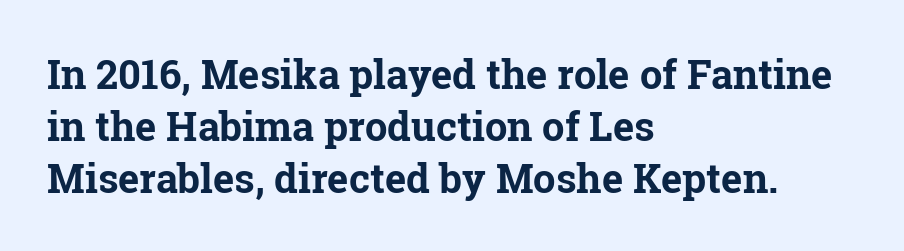
The image shows 40 px bold serif type, upright; set left-aligned, normal line spacing (1.3x), normal letter spacing, not underlined; low stroke contrast and a medium x-height.
